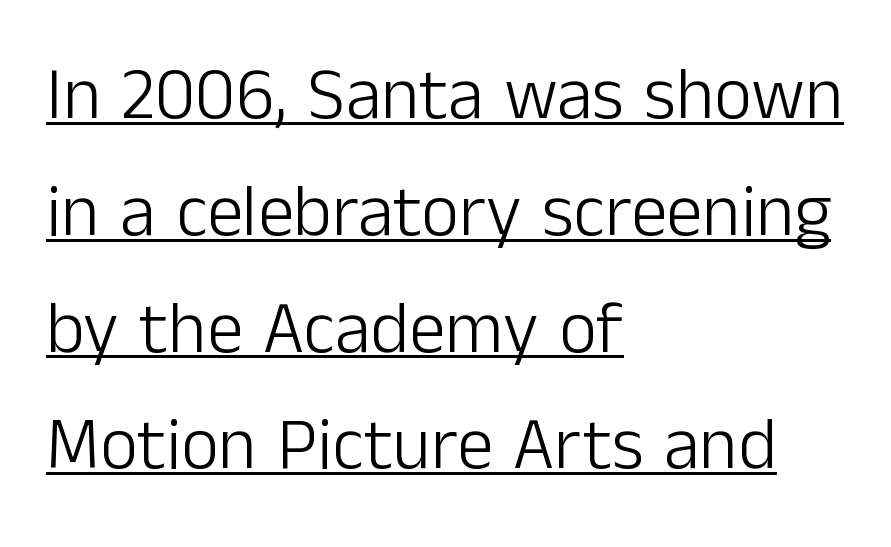
Q: Is the text bold? A: No.
Q: Is the text italic (slanted)? A: No, it is upright.
Q: Is the typeface a serif or a sans-serif typeface? A: Sans-serif.
Q: Is the text underlined? A: Yes.
Q: How is the paragraph aligned? A: Left-aligned.
Q: Is the spacing between letters normal or unusually wide? A: Normal.
Q: Is the spacing between lines tight, normal or loose? A: Normal.
Q: Width (condensed, normal, or wide)? A: Normal.
Q: Stroke contrast? A: Low.
Q: x-height? A: Medium.
Q: Monospaced? A: No.
